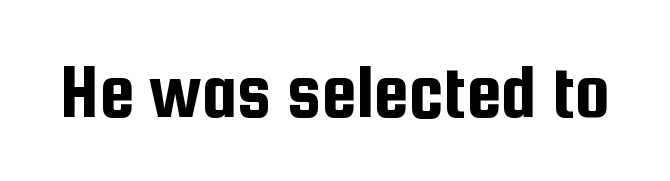
Q: Is the text italic (slanted)? A: No, it is upright.
Q: Is the typeface a serif or a sans-serif typeface? A: Sans-serif.
Q: Is the text underlined? A: No.
Q: Is the spacing between letters normal or unusually wide? A: Normal.
Q: Width (condensed, normal, or wide)? A: Condensed.
Q: Stroke contrast? A: Low.
Q: x-height? A: Medium.
Q: Monospaced? A: No.
